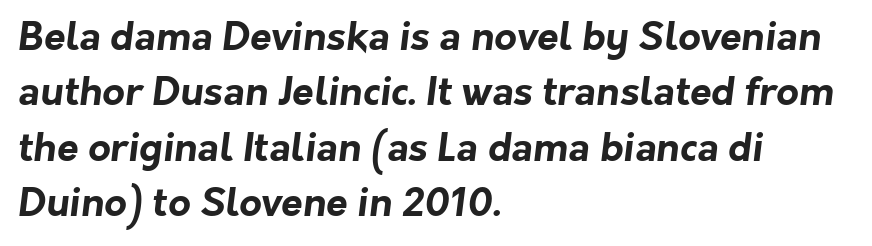
The image shows 39 px bold sans-serif type; set left-aligned, normal line spacing (1.42x), normal letter spacing, not underlined; low stroke contrast and a medium x-height.
